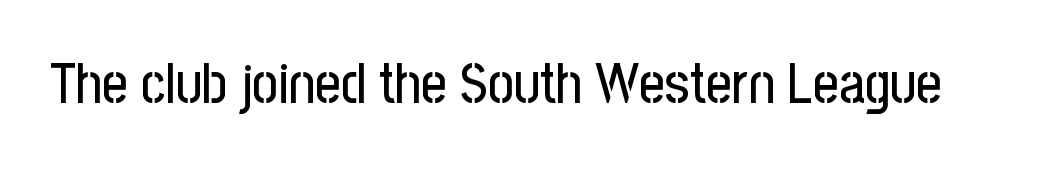
Q: Is the text italic (slanted)? A: No, it is upright.
Q: Is the typeface a serif or a sans-serif typeface? A: Sans-serif.
Q: Is the text underlined? A: No.
Q: Is the spacing between letters normal or unusually wide? A: Normal.
Q: Width (condensed, normal, or wide)? A: Condensed.
Q: Stroke contrast? A: Low.
Q: x-height? A: Medium.
Q: Monospaced? A: No.
